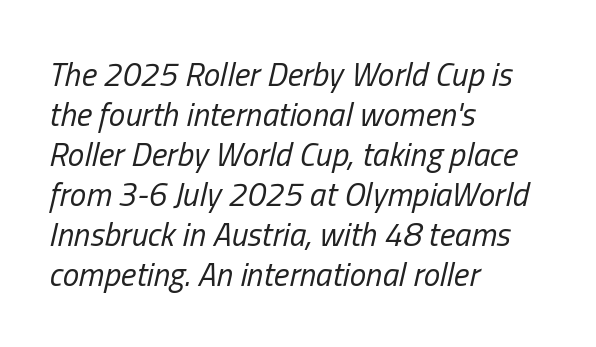
The whole block is typeset with a tilt. Caption: multi-line text, flush left, ragged right. Nobody touched the tracking dial on this one. No letter is thick-stroked: the sample isn't bold. The letters advance in unequal steps, a hallmark of proportional type.
